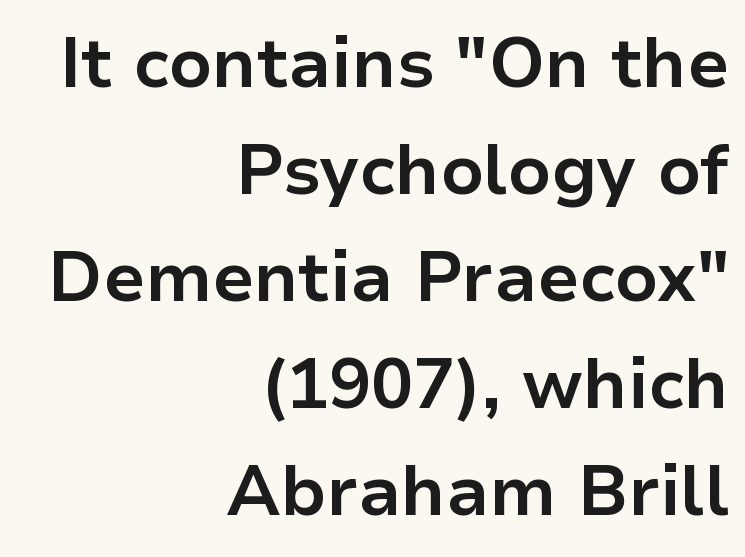
The gap between lines stays unmarked. Each letter's strokes conclude bluntly, with no projecting serifs. The type sits square on the baseline with zero lean. Each word holds together tightly as a unit, with standard inter-letter gaps. The rendering uses natural spacing where letterforms have individual widths. Reading down the column, the eye jumps a familiar distance to each next line.
